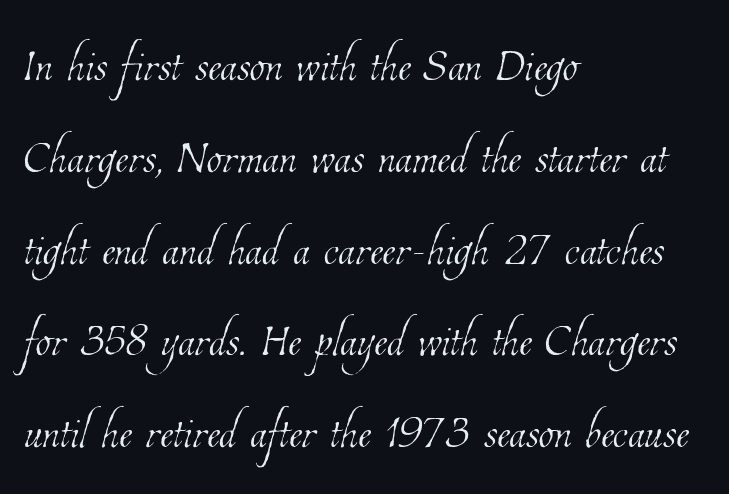
Q: Is the text bold? A: No.
Q: Is the text underlined? A: No.
Q: How is the paragraph aligned? A: Left-aligned.
Q: Is the spacing between letters normal or unusually wide? A: Normal.
Q: Is the spacing between lines tight, normal or loose? A: Normal.
Q: Width (condensed, normal, or wide)? A: Condensed.
Q: Stroke contrast? A: Low.
Q: x-height? A: Medium.
Q: Monospaced? A: No.
